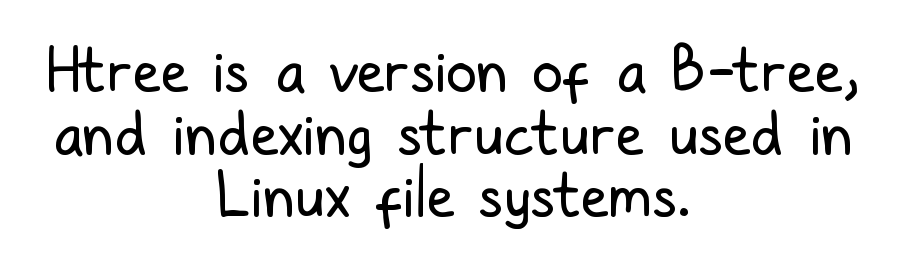
Between one letter and the next there's only the usual sliver of space. Type without underlining. This rendering employs a face without finishing strokes, i.e., a sans-serif. Horizontal bands of white between lines are thin slivers. Every stem runs plumb, perpendicular to the baseline.
